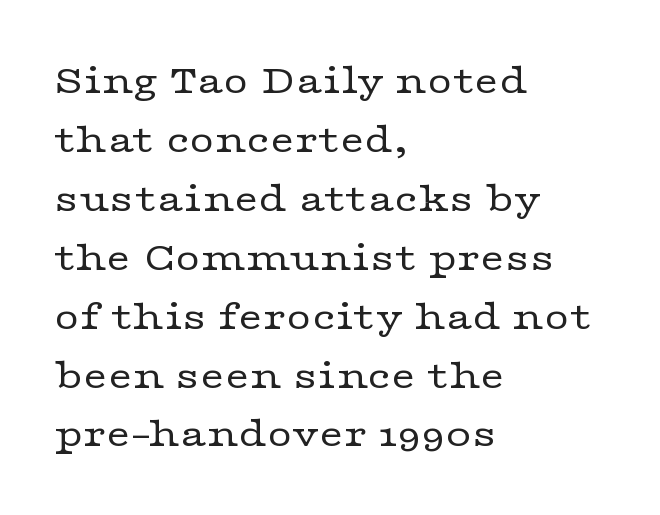
{"serif": "yes", "italic": "no", "bold": "no", "weight": "regular", "width": "wide", "stroke_contrast": "low", "x_height": "medium", "monospaced": "no", "underline": "no", "align": "left", "line_spacing": "normal", "line_spacing_ratio": 1.37, "letter_spacing": "normal", "letter_spacing_em": 0.0, "glyph_px": 43}
